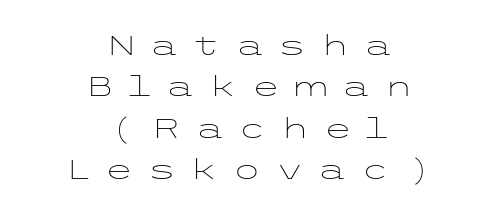
The image shows 27 px text type, upright; set centered, normal line spacing (1.53x), unusually wide letter spacing (+0.48 em), not underlined.
